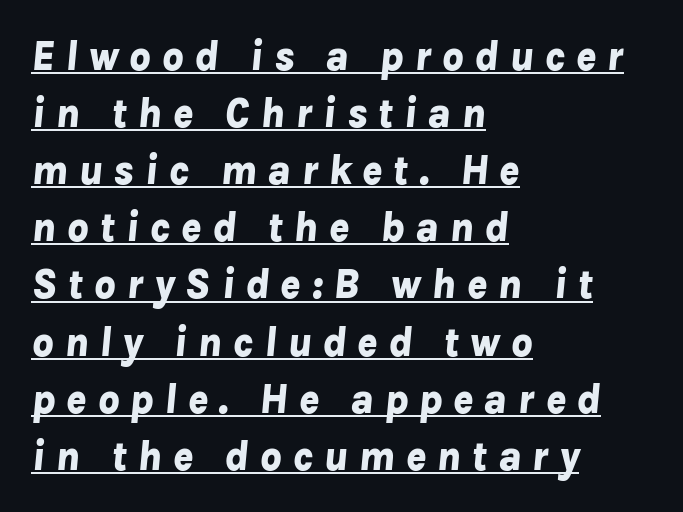
The image shows 42 px bold type, italic (leaning right); set left-aligned, normal line spacing (1.36x), unusually wide letter spacing (+0.25 em), underlined; low stroke contrast and a medium x-height.
